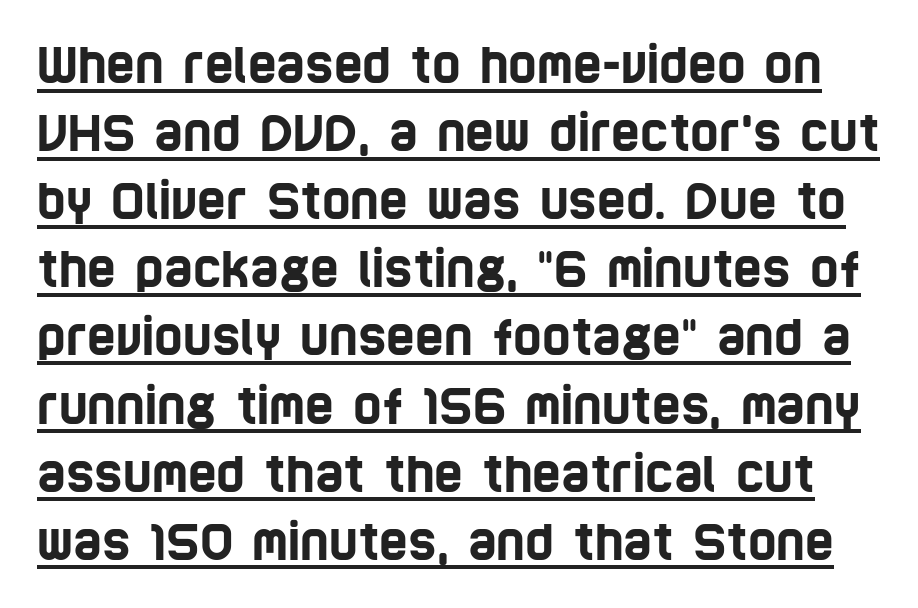
The image shows 49 px condensed sans-serif type; set normal line spacing (1.39x), normal letter spacing, underlined; low stroke contrast and a large x-height.
